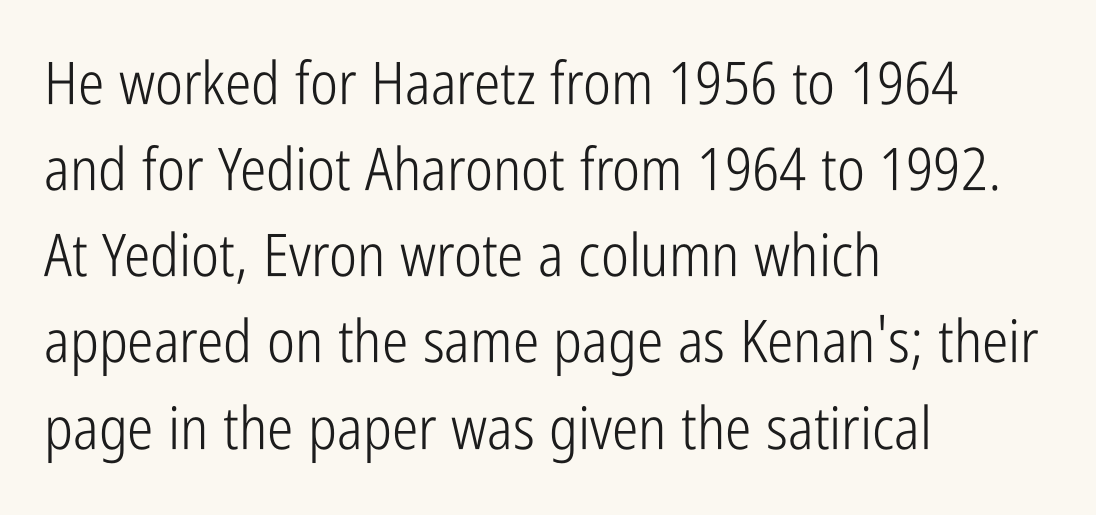
The image shows 59 px light, condensed sans-serif type, upright; set left-aligned, normal line spacing (1.46x), normal letter spacing, not underlined; low stroke contrast and a medium x-height.
